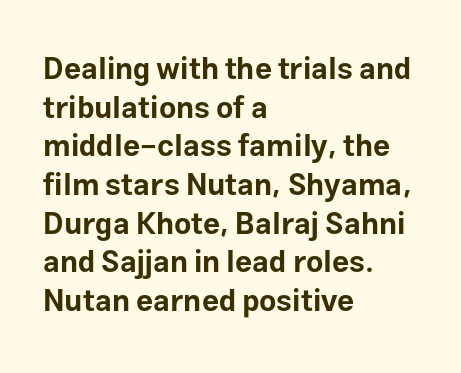
The rows are spaced the way most documents space them. Character widths vary here, with narrow letters taking less room than wide ones. Italic: no, the glyphs are upright roman. The passage shown has conventional tracking throughout.
